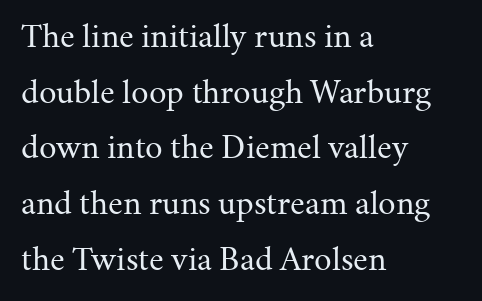
Q: Is the text bold? A: No.
Q: Is the text italic (slanted)? A: No, it is upright.
Q: Is the typeface a serif or a sans-serif typeface? A: Serif.
Q: Is the text underlined? A: No.
Q: How is the paragraph aligned? A: Left-aligned.
Q: Is the spacing between letters normal or unusually wide? A: Normal.
Q: Is the spacing between lines tight, normal or loose? A: Normal.
Q: Width (condensed, normal, or wide)? A: Normal.
Q: Stroke contrast? A: Medium.
Q: x-height? A: Medium.
Q: Monospaced? A: No.
